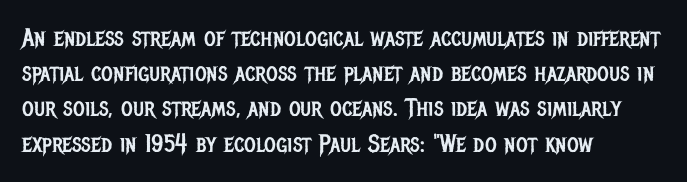
Q: Is the text bold? A: No.
Q: Is the text italic (slanted)? A: No, it is upright.
Q: Is the text underlined? A: No.
Q: How is the paragraph aligned? A: Left-aligned.
Q: Is the spacing between letters normal or unusually wide? A: Normal.
Q: Is the spacing between lines tight, normal or loose? A: Normal.
